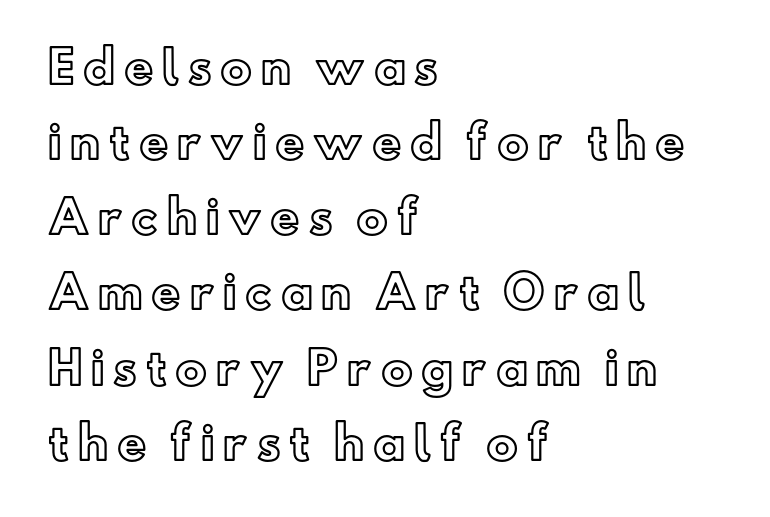
The image shows 45 px text type, upright; set left-aligned, normal line spacing (1.67x), not underlined; a small x-height.
